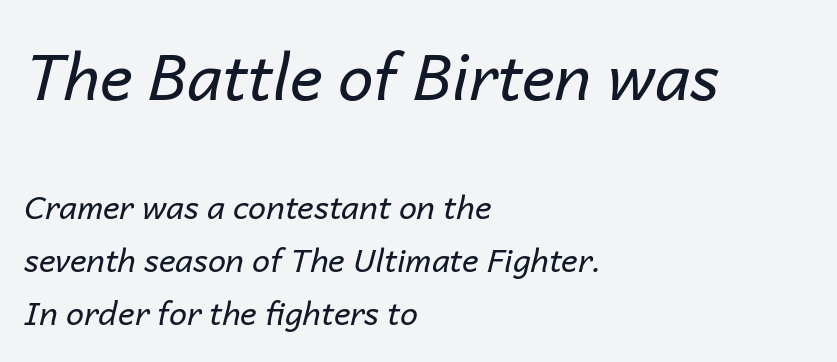
Proportional: the letters do not fall into vertical columns. This sample uses an oblique cut, with every glyph tilted off the vertical. Plain, unruled lines of type. The compositor pushed each line to the left boundary. Look at the tracking — it's just the regular setting, nothing added. Look at the glyph heights: the upper group is clearly the bigger setting.
